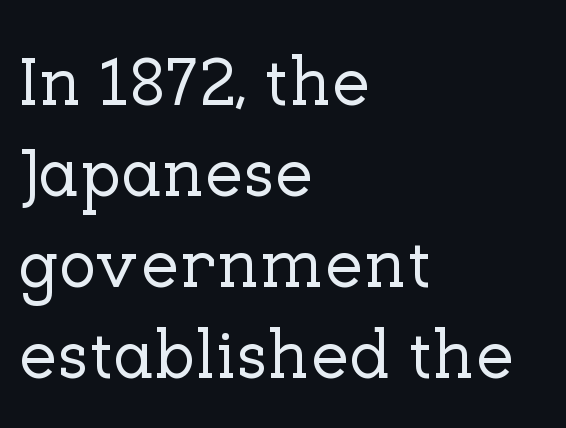
The image shows 69 px serif type, upright; set left-aligned, normal line spacing (1.32x), normal letter spacing, not underlined; low stroke contrast and a medium x-height.
